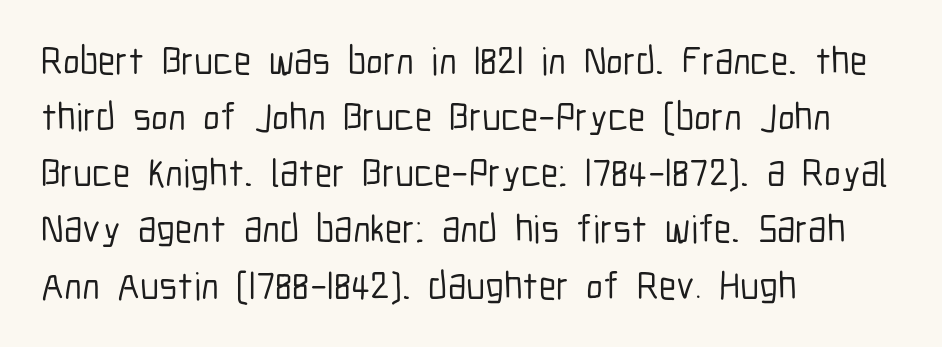
The line texture is even and compact thanks to regular tracking. The letters stand straight up with perfectly vertical stems. Caption: multi-line text, flush left, ragged right. Each new line begins a customary step beneath the previous one. The words here are not underlined.
